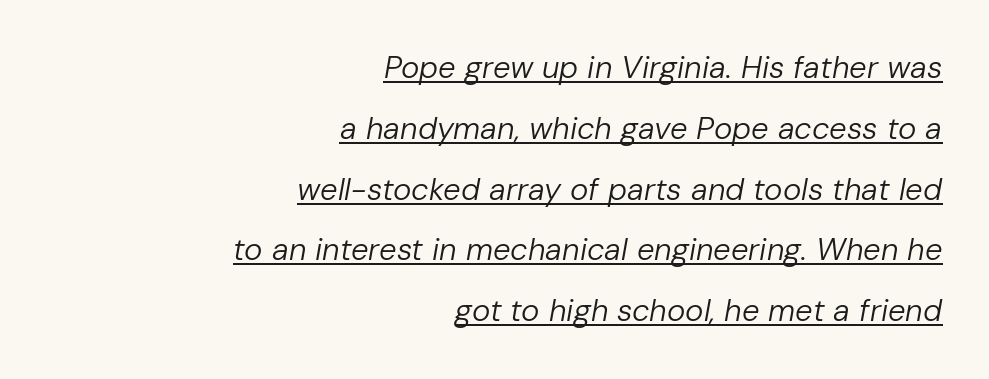
Q: Is the text bold? A: No.
Q: Is the text italic (slanted)? A: Yes, it leans right by about 10 degrees.
Q: Is the text underlined? A: Yes.
Q: How is the paragraph aligned? A: Right-aligned.
Q: Is the spacing between letters normal or unusually wide? A: Normal.
Q: Is the spacing between lines tight, normal or loose? A: Loose.
Q: Width (condensed, normal, or wide)? A: Normal.
Q: Stroke contrast? A: Low.
Q: x-height? A: Medium.
Q: Monospaced? A: No.
